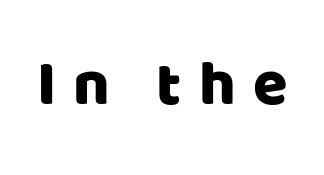
Classification — sans serif. The specimen omits any rule beneath the text block's lines. Spacing verdict: proportional, widths tailored to each character. Honestly, the letter spacing is so wide it's the main thing you notice. Rendered with straight, roman letterforms.
